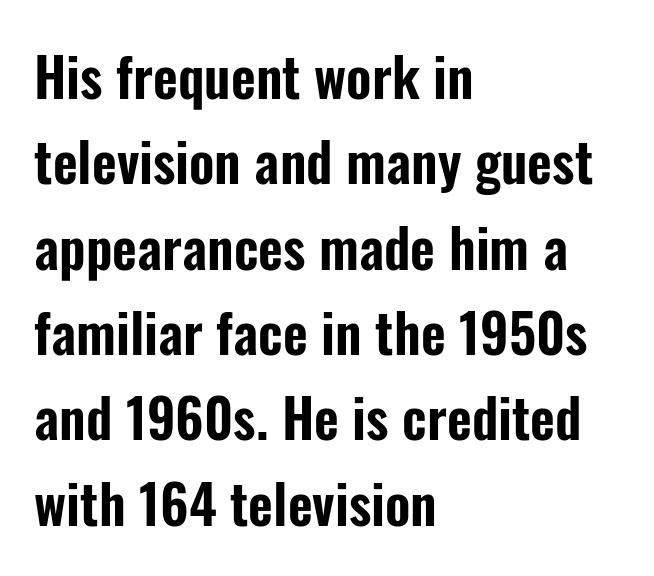
{"serif": "no", "italic": "no", "width": "condensed", "stroke_contrast": "low", "x_height": "medium", "monospaced": "no", "underline": "no", "align": "left", "line_spacing": "normal", "line_spacing_ratio": 1.58, "letter_spacing": "normal", "letter_spacing_em": 0.0, "glyph_px": 54}
